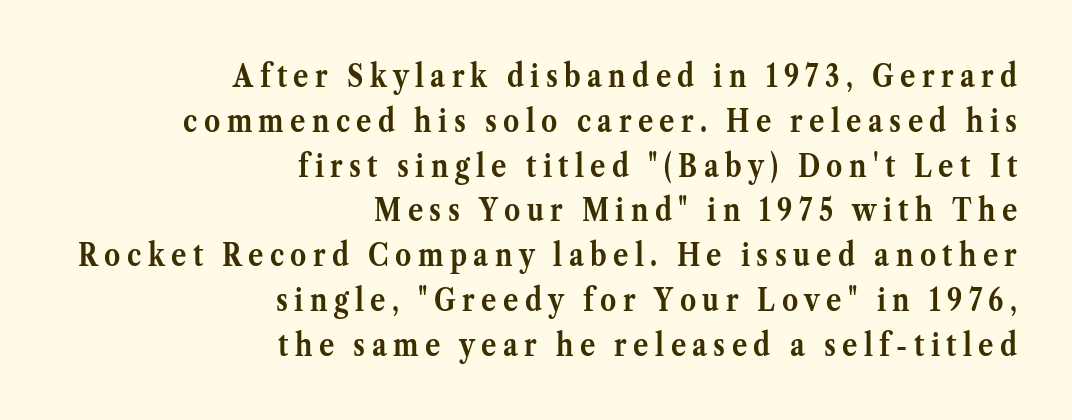
Descenders hang freely into open space. The text was rendered using a seriffed face with decorative stroke endings. Look at the tracking — it's clearly loosened, letters drifting apart. The lines in this sample share a right terminus and differ only in where they begin. The passage shown is typed in a proportional face where columns would drift. Does the lettering tilt? It doesn't — this is upright.
